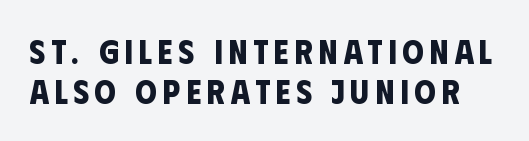
{"serif": "no", "bold": "yes", "weight": "bold", "width": "condensed", "stroke_contrast": "low", "x_height": "large", "monospaced": "no", "underline": "no", "line_spacing_ratio": 1.19, "glyph_px": 34}
